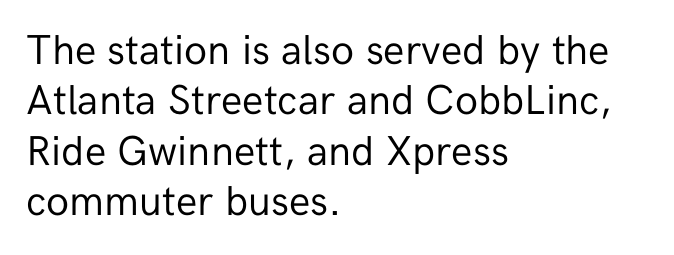
The image shows 42 px regular-weight sans-serif type, upright; set left-aligned, line spacing 1.2x, normal letter spacing, not underlined; low stroke contrast and a medium x-height.
